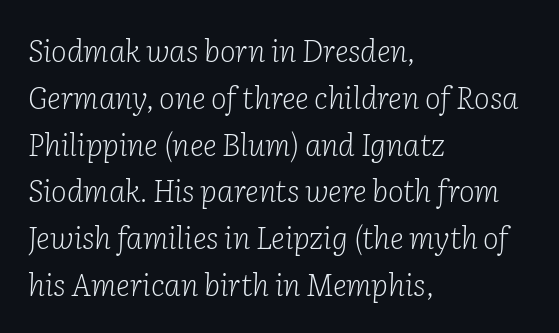
The image shows 30 px light serif type, italic (leaning right); set left-aligned, normal line spacing (1.56x), normal letter spacing, not underlined; low stroke contrast and a medium x-height.
